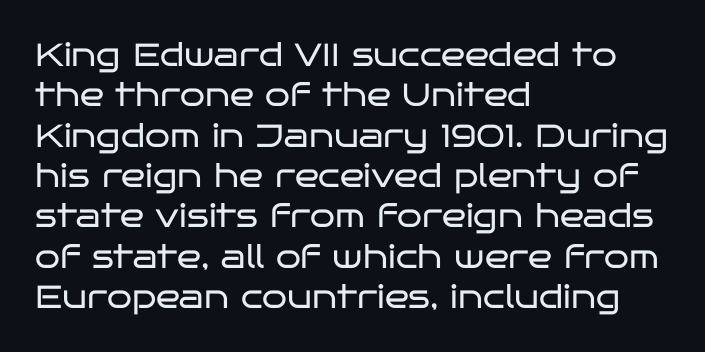
Only glyphs here, with clear space below each row. Serifs: no, the terminals of the letterforms are clean. The vertical gap from one line to the next is medium. Is this a fixed-width face? No — the glyphs have proportional, varying widths. Nothing heavy about these letters — not bold at all. The passage shown has conventional tracking throughout.
